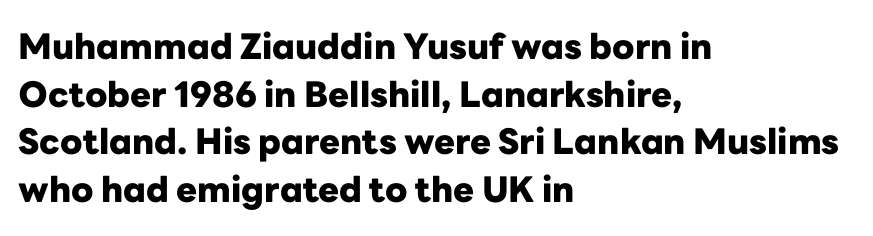
Q: Is the text bold? A: Yes.
Q: Is the text italic (slanted)? A: No, it is upright.
Q: Is the typeface a serif or a sans-serif typeface? A: Sans-serif.
Q: Is the text underlined? A: No.
Q: How is the paragraph aligned? A: Left-aligned.
Q: Is the spacing between letters normal or unusually wide? A: Normal.
Q: Is the spacing between lines tight, normal or loose? A: Normal.
Q: Width (condensed, normal, or wide)? A: Normal.
Q: Stroke contrast? A: Low.
Q: x-height? A: Medium.
Q: Monospaced? A: No.
